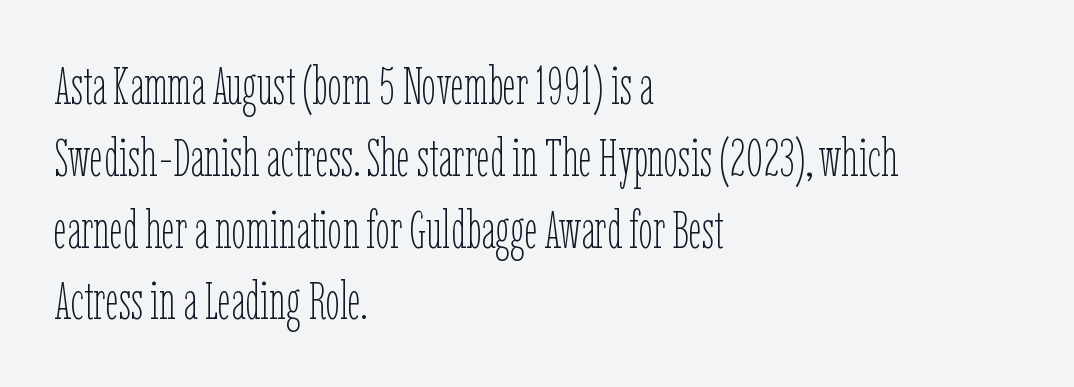
A typesetter would call this leading conventional body-copy spacing. The passage is arranged the way most books set body copy — flush left. A roman cut, with each character standing at attention. The letterforms sit shoulder to shoulder at normal distance.
